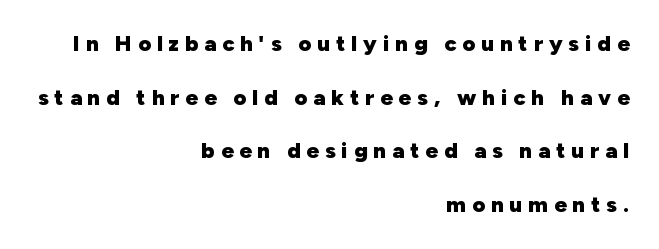
The image shows 22 px bold type, upright; set right-aligned, loose line spacing (2.44x), unusually wide letter spacing (+0.27 em), not underlined.
